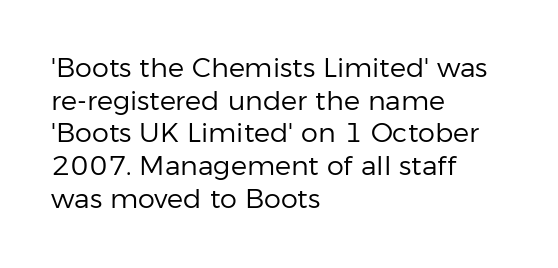
Q: Is the text bold? A: No.
Q: Is the text italic (slanted)? A: No, it is upright.
Q: Is the text underlined? A: No.
Q: How is the paragraph aligned? A: Left-aligned.
Q: Is the spacing between letters normal or unusually wide? A: Normal.
